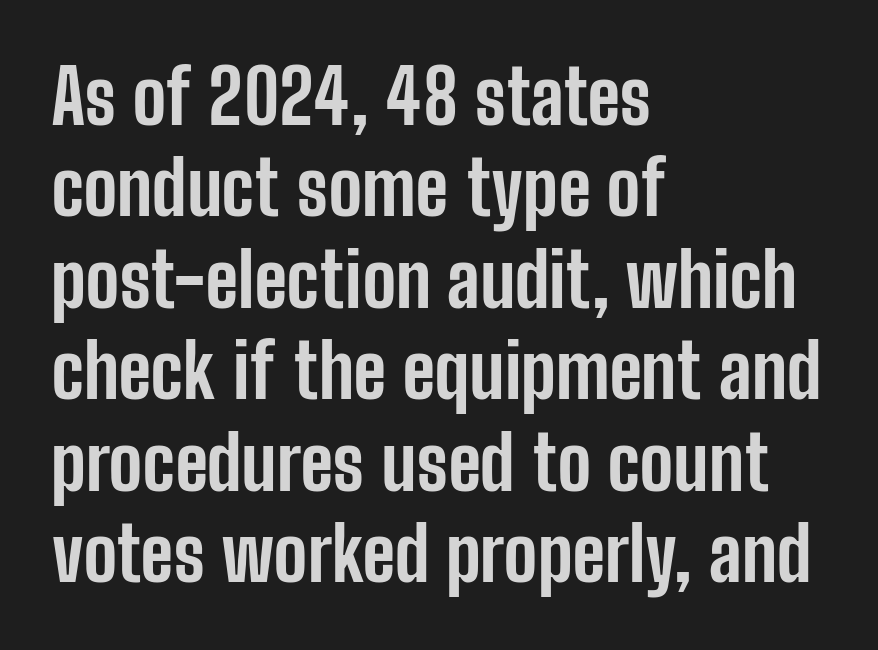
The image shows 75 px bold, condensed sans-serif type, upright; set left-aligned, line spacing 1.22x, normal letter spacing, not underlined; low stroke contrast and a medium x-height.
